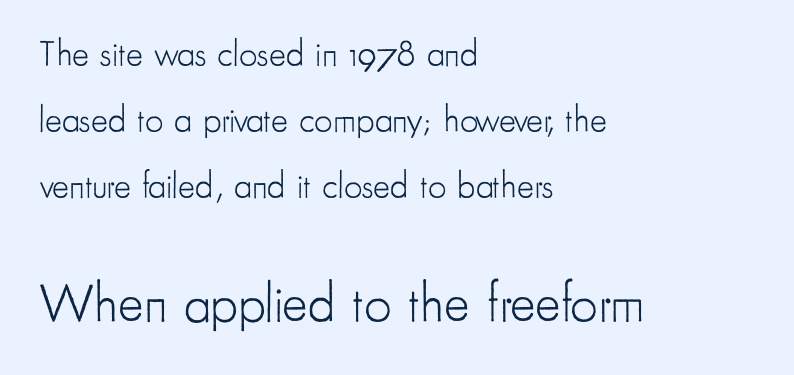
{"serif": "no", "italic": "no", "bold": "no", "weight": "light", "width": "condensed", "stroke_contrast": "low", "x_height": "small", "monospaced": "no", "underline": "no", "align": "left", "line_spacing_ratio": 1.84, "letter_spacing": "normal", "letter_spacing_em": 0.0, "larger_block": "second", "size_ratio": 1.5, "glyph_px": 54}
